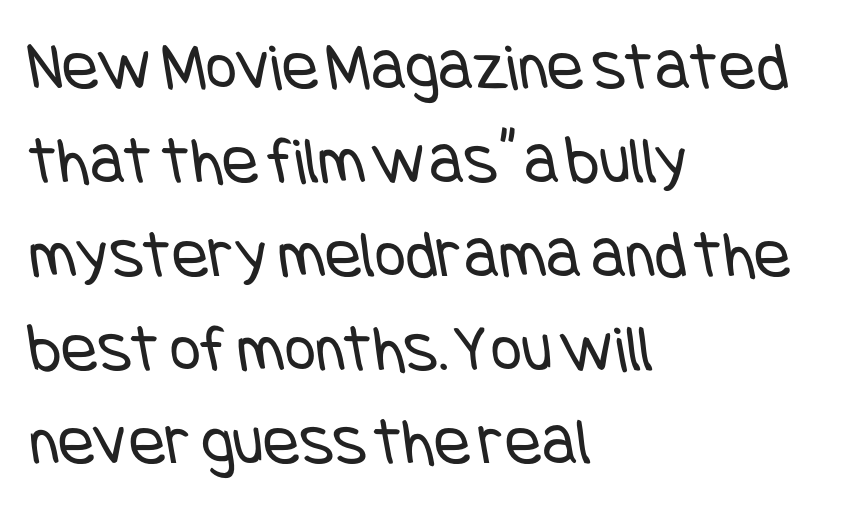
The image shows 68 px regular-weight, condensed sans-serif type; set left-aligned, normal line spacing (1.38x), normal letter spacing, not underlined; low stroke contrast and a large x-height.
